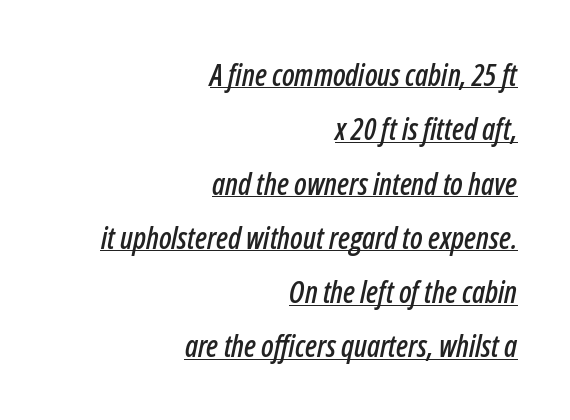
The image shows 30 px condensed type, italic (leaning right); set right-aligned, line spacing 1.81x, normal letter spacing, underlined; low stroke contrast and a medium x-height.
